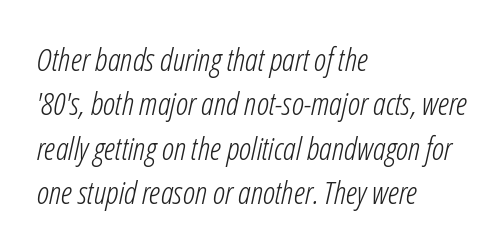
{"italic": "yes", "lean": "right", "slant_degrees": 12, "bold": "no", "weight": "light", "width": "condensed", "stroke_contrast": "low", "x_height": "medium", "monospaced": "no", "underline": "no", "align": "left", "line_spacing": "normal", "line_spacing_ratio": 1.39, "letter_spacing": "normal", "letter_spacing_em": 0.0, "glyph_px": 32}
